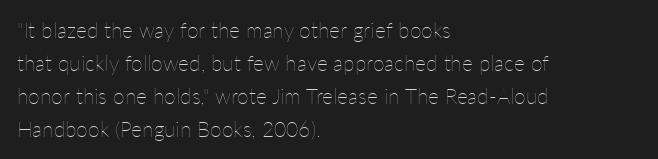
Q: Is the text bold? A: No.
Q: Is the text italic (slanted)? A: No, it is upright.
Q: Is the text underlined? A: No.
Q: How is the paragraph aligned? A: Left-aligned.
Q: Is the spacing between letters normal or unusually wide? A: Normal.
Q: Is the spacing between lines tight, normal or loose? A: Normal.
